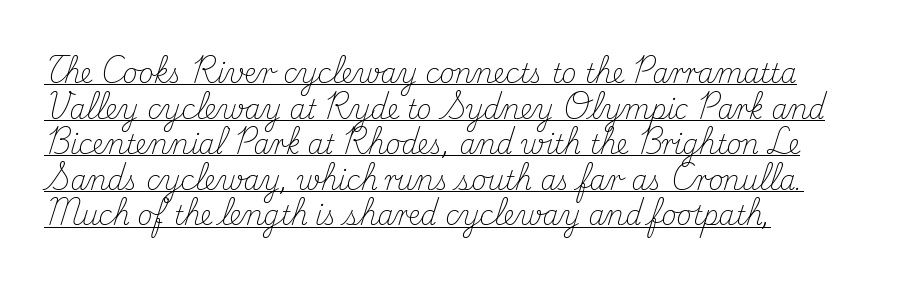
The image shows 26 px text type; set left-aligned, normal line spacing (1.37x), normal letter spacing, underlined.
